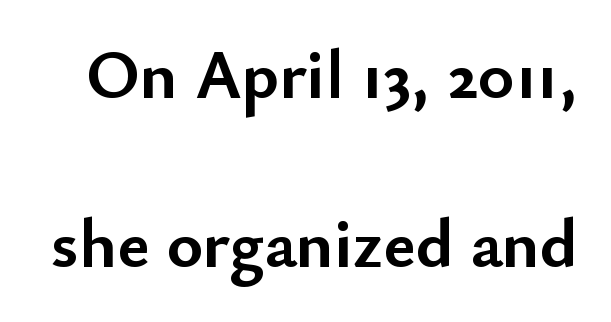
Q: Is the text bold? A: Yes.
Q: Is the text italic (slanted)? A: No, it is upright.
Q: Is the typeface a serif or a sans-serif typeface? A: Sans-serif.
Q: Is the text underlined? A: No.
Q: Is the spacing between letters normal or unusually wide? A: Normal.
Q: Is the spacing between lines tight, normal or loose? A: Loose.
Q: Width (condensed, normal, or wide)? A: Normal.
Q: Stroke contrast? A: Low.
Q: x-height? A: Small.
Q: Monospaced? A: No.
